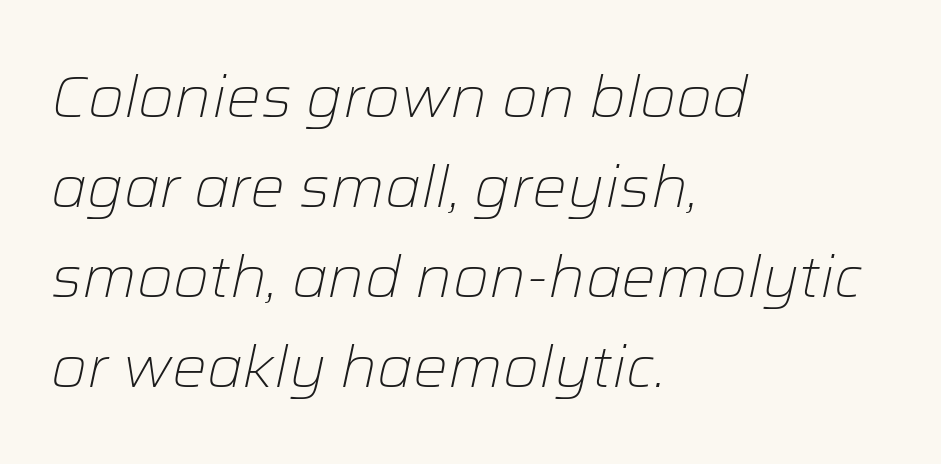
The image shows 58 px light type, italic (leaning right); set left-aligned, normal line spacing (1.55x), normal letter spacing, not underlined; low stroke contrast and a medium x-height.
